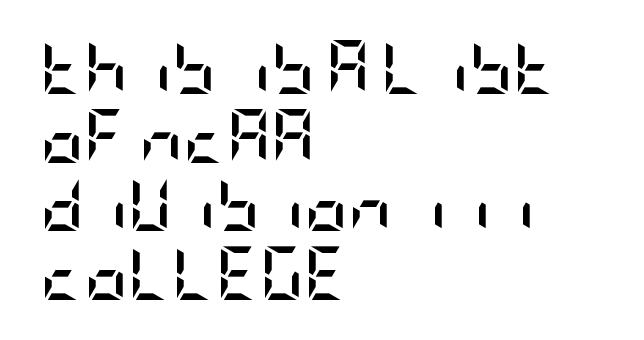
If you drew a line through each stem, it would be perfectly vertical. Stroke terminals: plain, sans-serif. Notice how the passage keeps a crisp vertical edge on the left only. The passage shown is emphatically bold. Tracking here is standard; glyphs follow each other at the usual distance.
